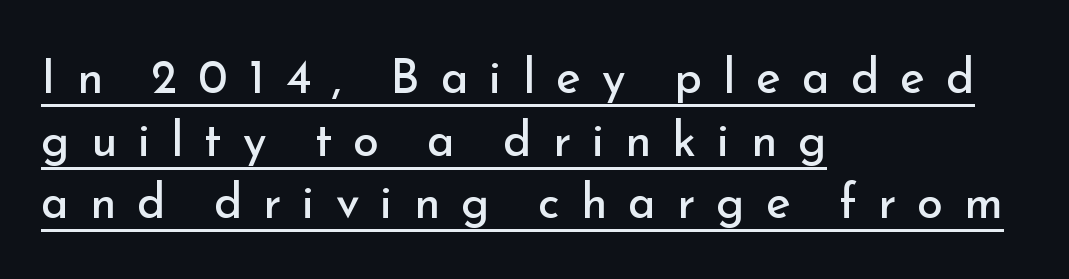
{"serif": "no", "italic": "no", "bold": "no", "weight": "regular", "width": "normal", "stroke_contrast": "low", "x_height": "small", "monospaced": "no", "underline": "yes", "align": "left", "line_spacing": "normal", "line_spacing_ratio": 1.33, "letter_spacing": "wide", "letter_spacing_em": 0.45, "glyph_px": 47}
